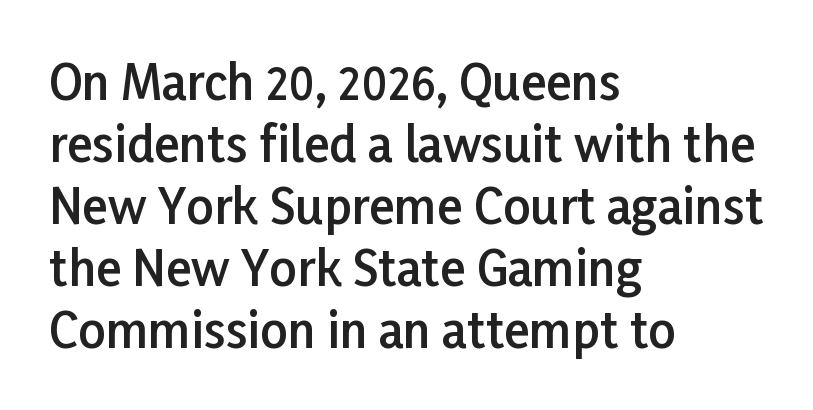
Q: Is the text bold? A: Semi-bold.
Q: Is the text italic (slanted)? A: No, it is upright.
Q: Is the typeface a serif or a sans-serif typeface? A: Sans-serif.
Q: Is the text underlined? A: No.
Q: How is the paragraph aligned? A: Left-aligned.
Q: Is the spacing between letters normal or unusually wide? A: Normal.
Q: Is the spacing between lines tight, normal or loose? A: Normal.
Q: Width (condensed, normal, or wide)? A: Normal.
Q: Stroke contrast? A: Low.
Q: x-height? A: Medium.
Q: Monospaced? A: No.
